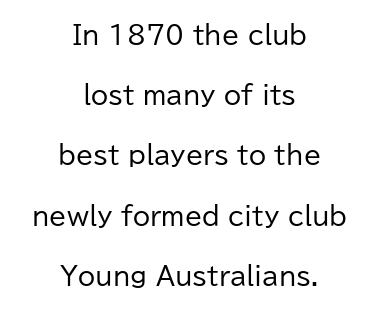
Q: Is the text bold? A: No.
Q: Is the text italic (slanted)? A: No, it is upright.
Q: Is the text underlined? A: No.
Q: How is the paragraph aligned? A: Centered.
Q: Is the spacing between letters normal or unusually wide? A: Normal.
Q: Is the spacing between lines tight, normal or loose? A: Loose.
